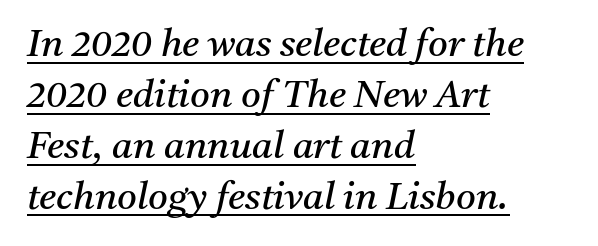
The lines sit at an ordinary, default distance from one another. The rendering uses the underline text-decoration. This sample has the flowing, uneven cadence of proportional lettering. Characters are canted at an angle relative to the baseline's perpendicular. Horizontally, the lines are justified to the leading edge only.
